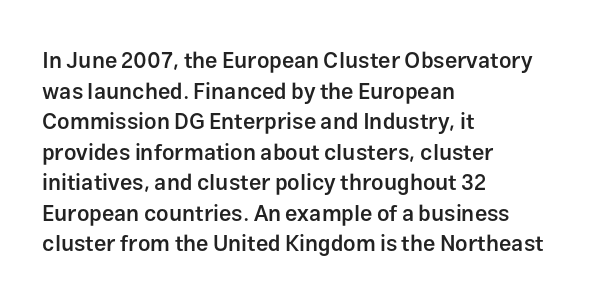
The image shows 22 px text type, upright; set left-aligned, normal line spacing (1.39x), normal letter spacing, not underlined.
